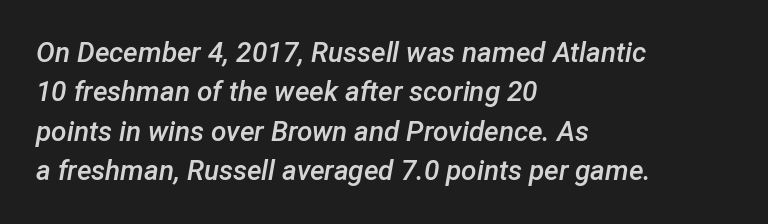
The image shows 28 px semibold type, italic (leaning right); set left-aligned, normal line spacing (1.41x), normal letter spacing, not underlined; low stroke contrast and a medium x-height.
